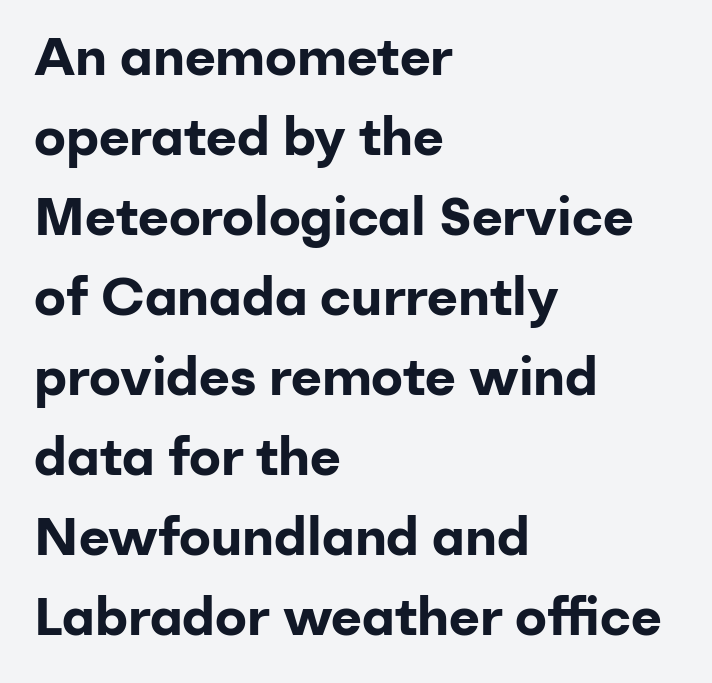
Q: Is the text bold? A: Yes.
Q: Is the text italic (slanted)? A: No, it is upright.
Q: Is the typeface a serif or a sans-serif typeface? A: Sans-serif.
Q: Is the text underlined? A: No.
Q: How is the paragraph aligned? A: Left-aligned.
Q: Is the spacing between letters normal or unusually wide? A: Normal.
Q: Is the spacing between lines tight, normal or loose? A: Normal.
Q: Width (condensed, normal, or wide)? A: Normal.
Q: Stroke contrast? A: Low.
Q: x-height? A: Medium.
Q: Monospaced? A: No.
